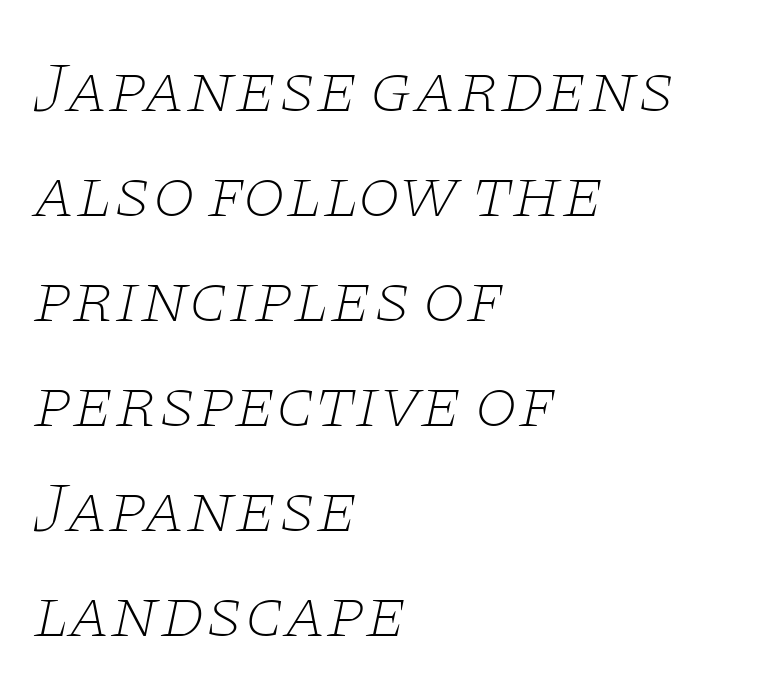
{"serif": "yes", "italic": "yes", "lean": "right", "slant_degrees": 11, "bold": "no", "weight": "thin", "width": "wide", "stroke_contrast": "low", "x_height": "large", "monospaced": "no", "underline": "no", "align": "left", "line_spacing": "normal", "line_spacing_ratio": 1.5, "letter_spacing": "normal", "letter_spacing_em": 0.0, "glyph_px": 70}
